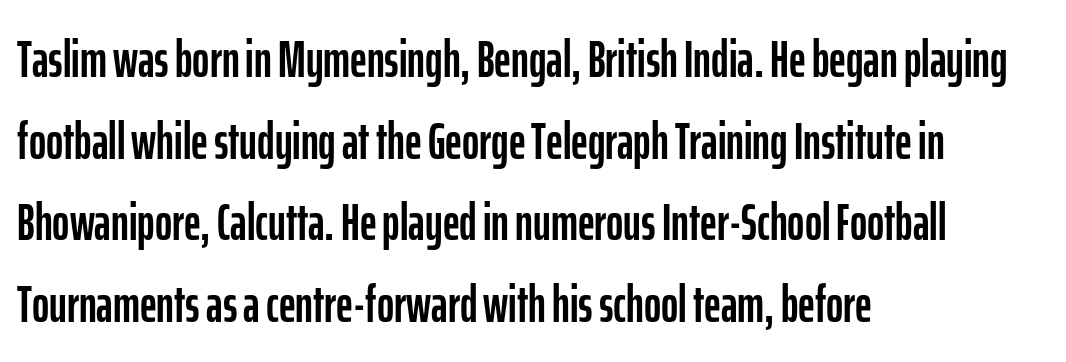
Q: Is the text italic (slanted)? A: No, it is upright.
Q: Is the typeface a serif or a sans-serif typeface? A: Sans-serif.
Q: Is the text underlined? A: No.
Q: How is the paragraph aligned? A: Left-aligned.
Q: Is the spacing between letters normal or unusually wide? A: Normal.
Q: Is the spacing between lines tight, normal or loose? A: Normal.
Q: Width (condensed, normal, or wide)? A: Condensed.
Q: Stroke contrast? A: Low.
Q: x-height? A: Medium.
Q: Monospaced? A: No.
